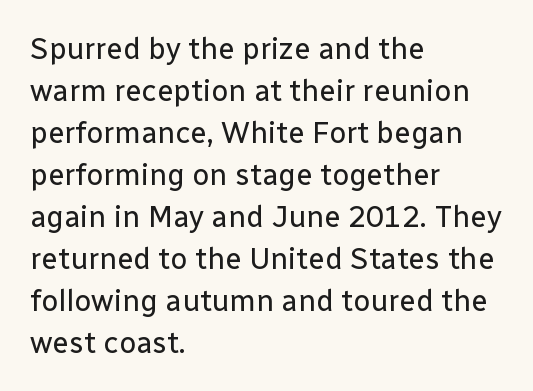
Q: Is the text bold? A: No.
Q: Is the text italic (slanted)? A: No, it is upright.
Q: Is the typeface a serif or a sans-serif typeface? A: Sans-serif.
Q: Is the text underlined? A: No.
Q: How is the paragraph aligned? A: Left-aligned.
Q: Is the spacing between letters normal or unusually wide? A: Normal.
Q: Is the spacing between lines tight, normal or loose? A: Normal.
Q: Width (condensed, normal, or wide)? A: Normal.
Q: Stroke contrast? A: Low.
Q: x-height? A: Medium.
Q: Monospaced? A: No.
